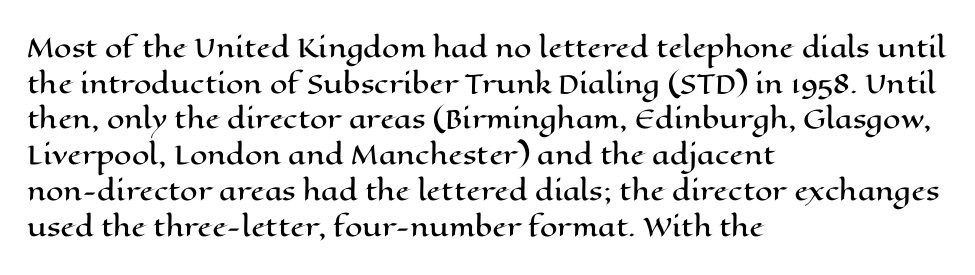
{"italic": "no", "underline": "no", "align": "left", "line_spacing": "normal", "line_spacing_ratio": 1.43, "letter_spacing": "normal", "letter_spacing_em": 0.0, "glyph_px": 25}
